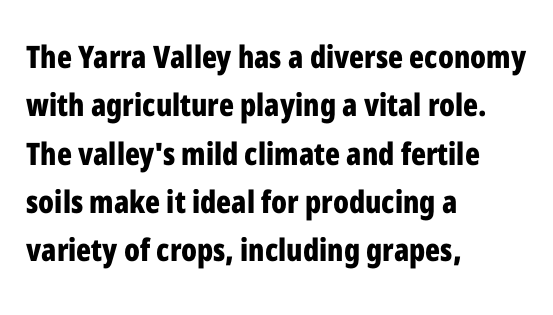
Q: Is the text bold? A: Yes.
Q: Is the text italic (slanted)? A: No, it is upright.
Q: Is the typeface a serif or a sans-serif typeface? A: Sans-serif.
Q: Is the text underlined? A: No.
Q: How is the paragraph aligned? A: Left-aligned.
Q: Is the spacing between letters normal or unusually wide? A: Normal.
Q: Is the spacing between lines tight, normal or loose? A: Normal.
Q: Width (condensed, normal, or wide)? A: Condensed.
Q: Stroke contrast? A: Low.
Q: x-height? A: Medium.
Q: Monospaced? A: No.
